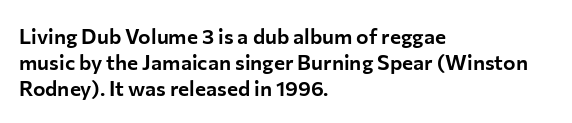
{"italic": "no", "underline": "no", "align": "left", "line_spacing_ratio": 1.24, "letter_spacing": "normal", "letter_spacing_em": 0.0, "glyph_px": 21}
